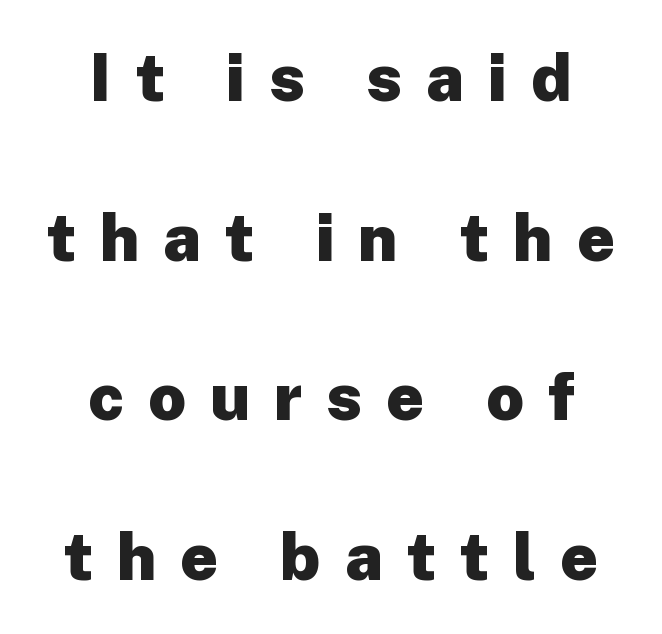
The image shows 66 px heavy sans-serif type, upright; set centered, loose line spacing (2.42x), unusually wide letter spacing (+0.36 em), not underlined; low stroke contrast and a medium x-height.
